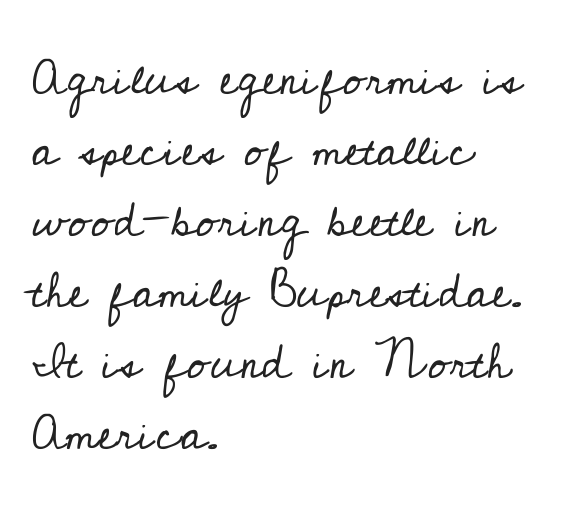
The image shows 49 px regular-weight serif type; set left-aligned, normal line spacing (1.45x), normal letter spacing, not underlined; low stroke contrast and a small x-height.
